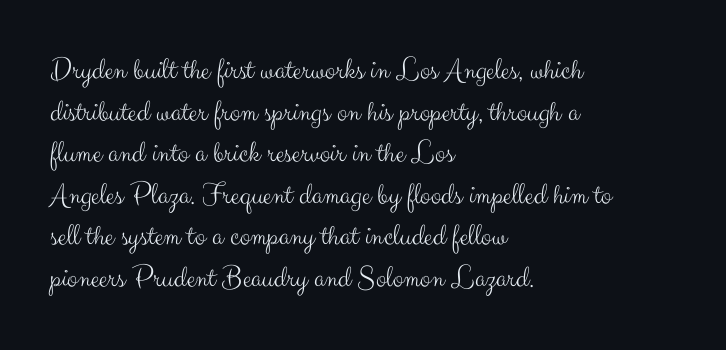
Q: Is the text bold? A: No.
Q: Is the text italic (slanted)? A: Yes.
Q: Is the typeface a serif or a sans-serif typeface? A: Sans-serif.
Q: Is the text underlined? A: No.
Q: How is the paragraph aligned? A: Left-aligned.
Q: Is the spacing between letters normal or unusually wide? A: Normal.
Q: Is the spacing between lines tight, normal or loose? A: Normal.
Q: Width (condensed, normal, or wide)? A: Normal.
Q: Stroke contrast? A: Medium.
Q: x-height? A: Small.
Q: Monospaced? A: No.
